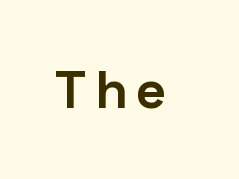
Q: Is the text bold? A: Yes.
Q: Is the text italic (slanted)? A: No, it is upright.
Q: Is the typeface a serif or a sans-serif typeface? A: Sans-serif.
Q: Is the text underlined? A: No.
Q: Width (condensed, normal, or wide)? A: Normal.
Q: Stroke contrast? A: Low.
Q: x-height? A: Medium.
Q: Monospaced? A: No.
